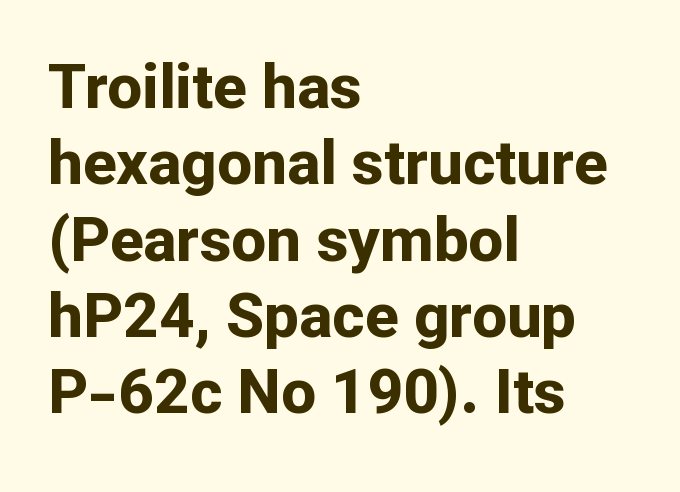
The image shows 62 px bold sans-serif type, upright; set left-aligned, line spacing 1.23x, normal letter spacing, not underlined; low stroke contrast and a medium x-height.
